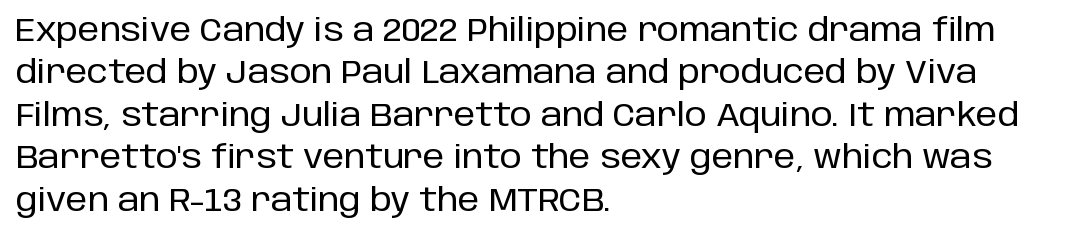
Q: Is the text italic (slanted)? A: No, it is upright.
Q: Is the typeface a serif or a sans-serif typeface? A: Sans-serif.
Q: Is the text underlined? A: No.
Q: How is the paragraph aligned? A: Left-aligned.
Q: Is the spacing between letters normal or unusually wide? A: Normal.
Q: Is the spacing between lines tight, normal or loose? A: Normal.
Q: Width (condensed, normal, or wide)? A: Normal.
Q: Stroke contrast? A: Low.
Q: x-height? A: Large.
Q: Monospaced? A: No.
